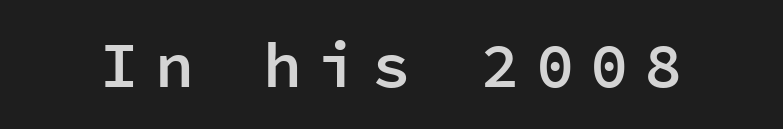
The image shows 64 px semibold sans-serif type, upright, monospaced; set unusually wide letter spacing (+0.25 em), not underlined; low stroke contrast and a medium x-height.
